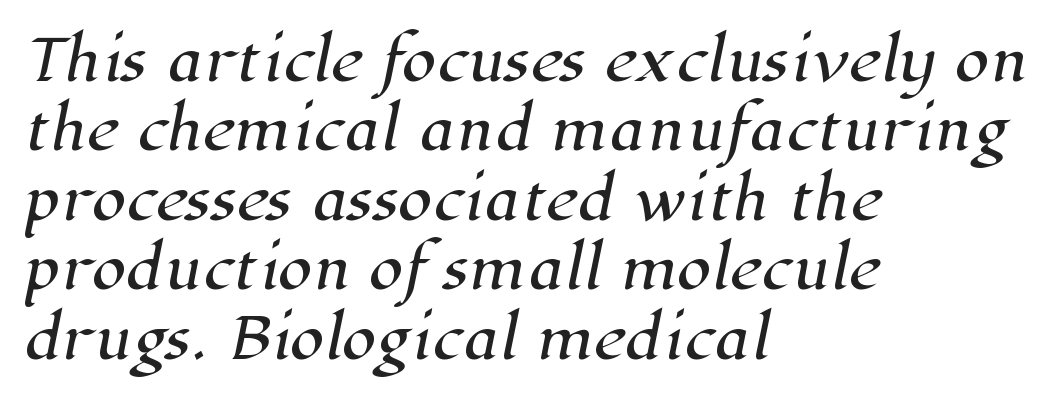
The image shows 56 px serif type; set left-aligned, line spacing 1.24x, normal letter spacing, not underlined; high stroke contrast and a medium x-height.
